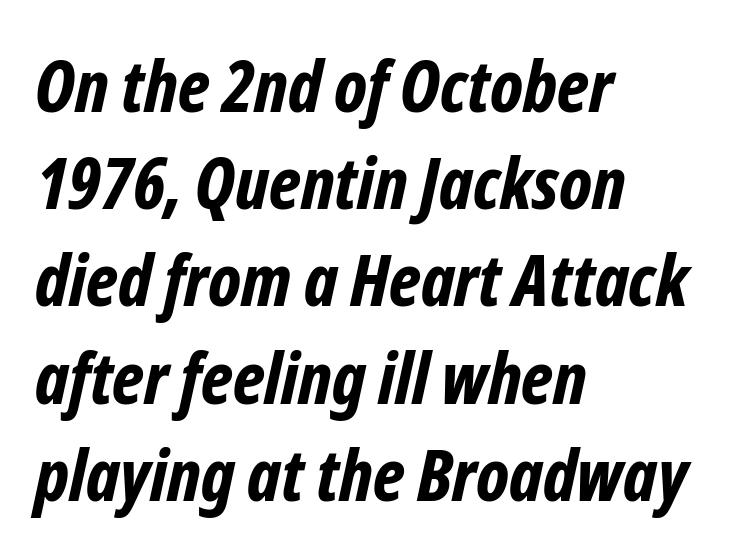
{"italic": "yes", "lean": "right", "slant_degrees": 12, "bold": "yes", "weight": "bold", "width": "condensed", "stroke_contrast": "low", "x_height": "medium", "monospaced": "no", "underline": "no", "align": "left", "line_spacing": "normal", "line_spacing_ratio": 1.35, "letter_spacing": "normal", "letter_spacing_em": 0.0, "glyph_px": 72}
